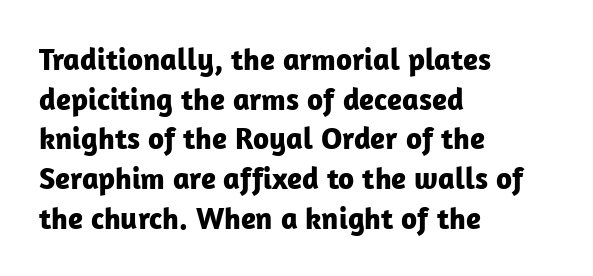
The image shows 31 px bold sans-serif type, upright; set left-aligned, normal line spacing (1.28x), normal letter spacing, not underlined; low stroke contrast and a medium x-height.
